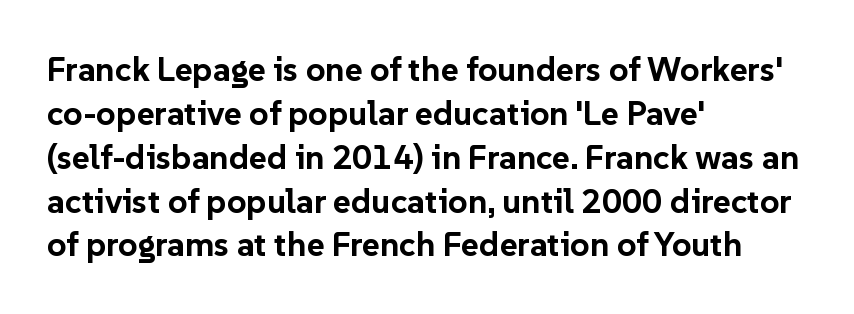
The lettering holds an erect, upright posture throughout. Typesetter's note: full bold, strokes at maximum text heaviness. A student would call this left alignment; a typographer would say flush left, rag right. Do the characters align in a grid? No, the font is proportional. Students, observe: this is what conventionally led text looks like.
